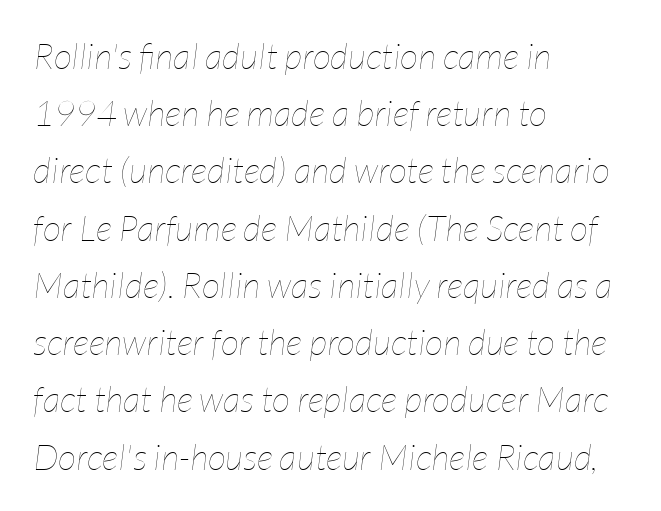
Q: Is the text bold? A: No.
Q: Is the text italic (slanted)? A: Yes, it leans right by about 7 degrees.
Q: Is the text underlined? A: No.
Q: How is the paragraph aligned? A: Left-aligned.
Q: Is the spacing between letters normal or unusually wide? A: Normal.
Q: Is the spacing between lines tight, normal or loose? A: Normal.
Q: Width (condensed, normal, or wide)? A: Condensed.
Q: Stroke contrast? A: Low.
Q: x-height? A: Medium.
Q: Monospaced? A: No.
